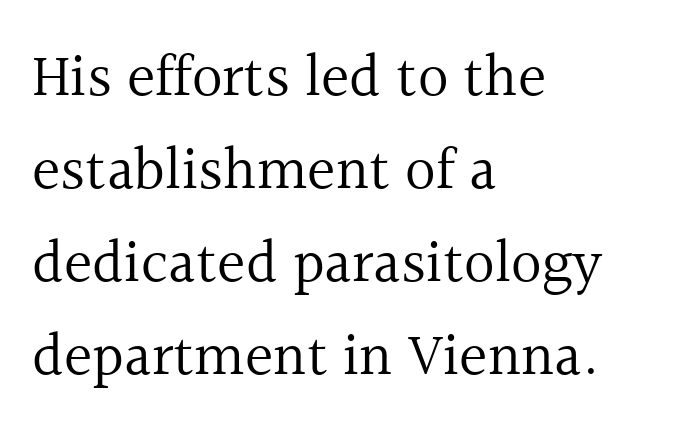
Q: Is the text bold? A: No.
Q: Is the text italic (slanted)? A: No, it is upright.
Q: Is the typeface a serif or a sans-serif typeface? A: Serif.
Q: Is the text underlined? A: No.
Q: How is the paragraph aligned? A: Left-aligned.
Q: Is the spacing between letters normal or unusually wide? A: Normal.
Q: Is the spacing between lines tight, normal or loose? A: Normal.
Q: Width (condensed, normal, or wide)? A: Normal.
Q: x-height? A: Medium.
Q: Monospaced? A: No.
